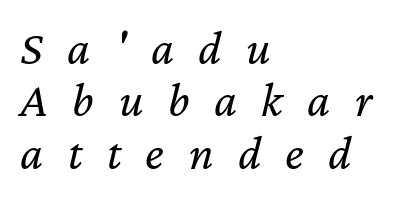
{"italic": "yes", "lean": "right", "slant_degrees": 12, "bold": "no", "weight": "regular", "width": "normal", "stroke_contrast": "low", "x_height": "medium", "monospaced": "no", "underline": "no", "align": "left", "line_spacing": "tight", "line_spacing_ratio": 1.07, "letter_spacing": "wide", "letter_spacing_em": 0.5, "glyph_px": 49}
